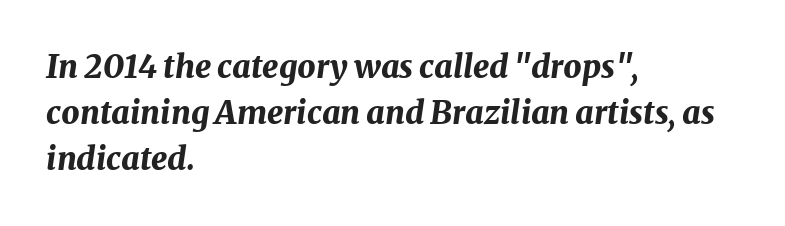
{"italic": "yes", "lean": "right", "slant_degrees": 8, "bold": "yes", "weight": "bold", "width": "normal", "stroke_contrast": "medium", "x_height": "medium", "monospaced": "no", "underline": "no", "align": "left", "line_spacing": "normal", "line_spacing_ratio": 1.44, "letter_spacing": "normal", "letter_spacing_em": 0.0, "glyph_px": 32}
